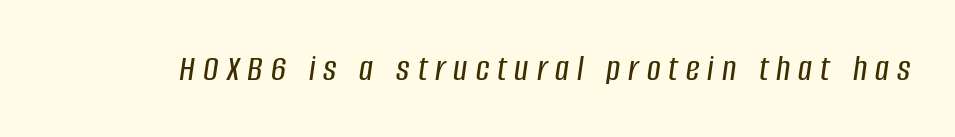
{"italic": "yes", "lean": "right", "slant_degrees": 8, "width": "condensed", "stroke_contrast": "low", "x_height": "large", "monospaced": "no", "underline": "no", "letter_spacing": "wide", "letter_spacing_em": 0.21, "glyph_px": 38}
